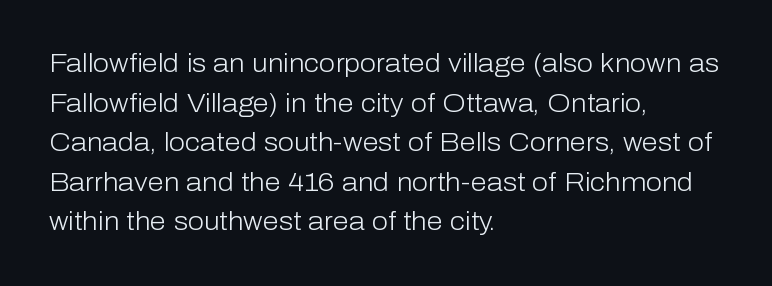
{"italic": "no", "bold": "no", "underline": "no", "align": "left", "line_spacing": "normal", "line_spacing_ratio": 1.52, "letter_spacing": "normal", "letter_spacing_em": 0.0, "glyph_px": 26}
